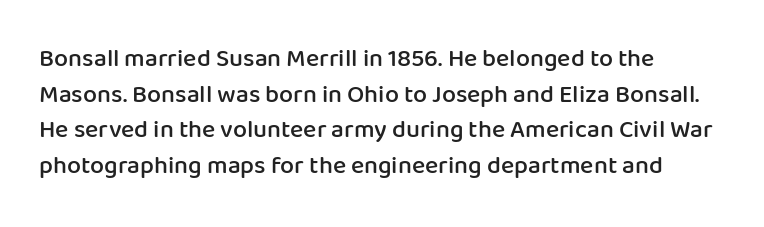
Q: Is the text bold? A: Semi-bold.
Q: Is the text italic (slanted)? A: No, it is upright.
Q: Is the text underlined? A: No.
Q: How is the paragraph aligned? A: Left-aligned.
Q: Is the spacing between letters normal or unusually wide? A: Normal.
Q: Is the spacing between lines tight, normal or loose? A: Normal.
